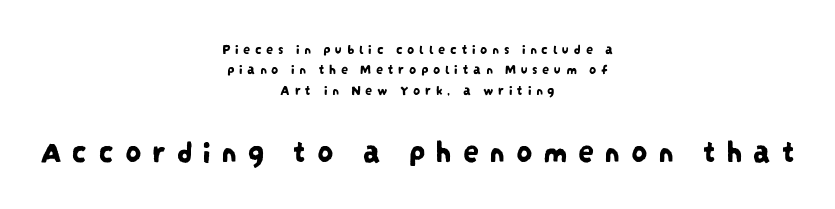
The image shows 32 px condensed sans-serif type; set centered, normal line spacing (1.46x), unusually wide letter spacing (+0.33 em), not underlined; the second (bottom) block is 2.29x larger; low stroke contrast and a large x-height.
